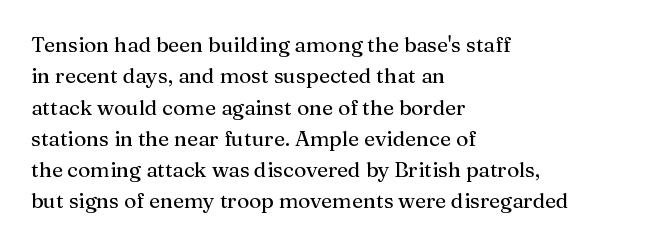
Q: Is the text italic (slanted)? A: No, it is upright.
Q: Is the text underlined? A: No.
Q: How is the paragraph aligned? A: Left-aligned.
Q: Is the spacing between letters normal or unusually wide? A: Normal.
Q: Is the spacing between lines tight, normal or loose? A: Normal.
